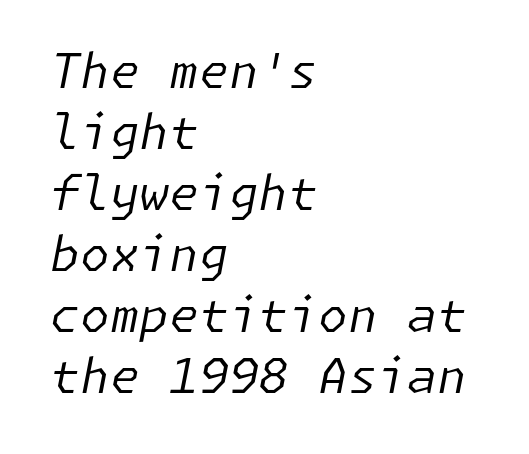
{"italic": "yes", "lean": "right", "slant_degrees": 11, "bold": "no", "weight": "regular", "width": "normal", "stroke_contrast": "low", "x_height": "medium", "underline": "no", "align": "left", "line_spacing": "normal", "line_spacing_ratio": 1.27, "letter_spacing": "normal", "letter_spacing_em": 0.0, "glyph_px": 48}
